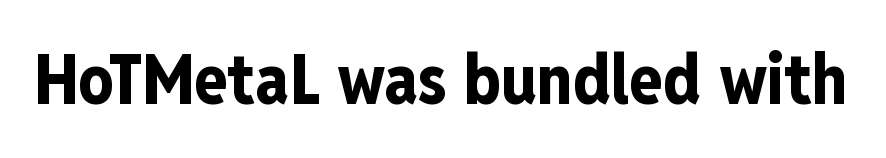
{"serif": "no", "italic": "no", "bold": "yes", "weight": "bold", "width": "condensed", "stroke_contrast": "low", "x_height": "medium", "monospaced": "no", "underline": "no", "letter_spacing": "normal", "letter_spacing_em": 0.0, "glyph_px": 69}
